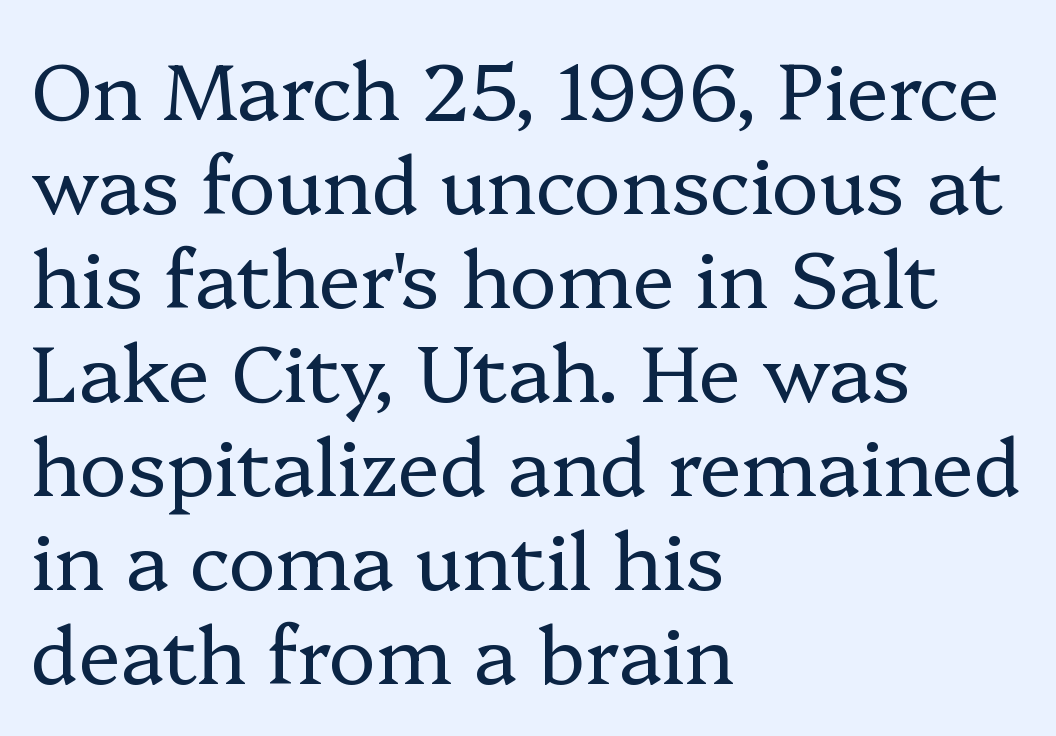
The rag falls on the right side of this text block. This is the regular roman posture of the typeface. The letters look calm and open, with moderate or lighter stems. These lines are composed in type with serifs. Proportional: the letters do not fall into vertical columns. Standard letterfit; no display-style spreading of the glyphs.
